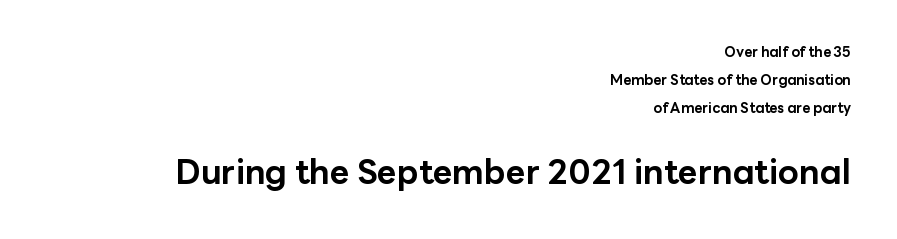
{"serif": "no", "italic": "no", "bold": "yes", "weight": "bold", "width": "normal", "stroke_contrast": "low", "x_height": "medium", "monospaced": "no", "underline": "no", "align": "right", "line_spacing": "loose", "line_spacing_ratio": 2.01, "letter_spacing": "normal", "letter_spacing_em": 0.0, "larger_block": "second", "size_ratio": 2.43, "glyph_px": 34}
